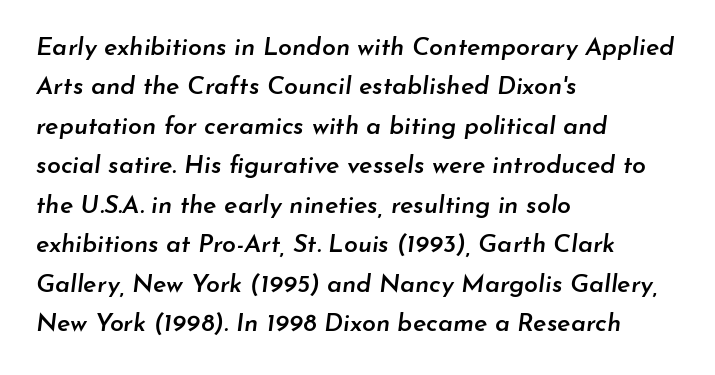
{"italic": "yes", "lean": "right", "slant_degrees": 7, "bold": "semi", "underline": "no", "align": "left", "line_spacing": "normal", "line_spacing_ratio": 1.58, "letter_spacing": "normal", "letter_spacing_em": 0.0, "glyph_px": 25}
